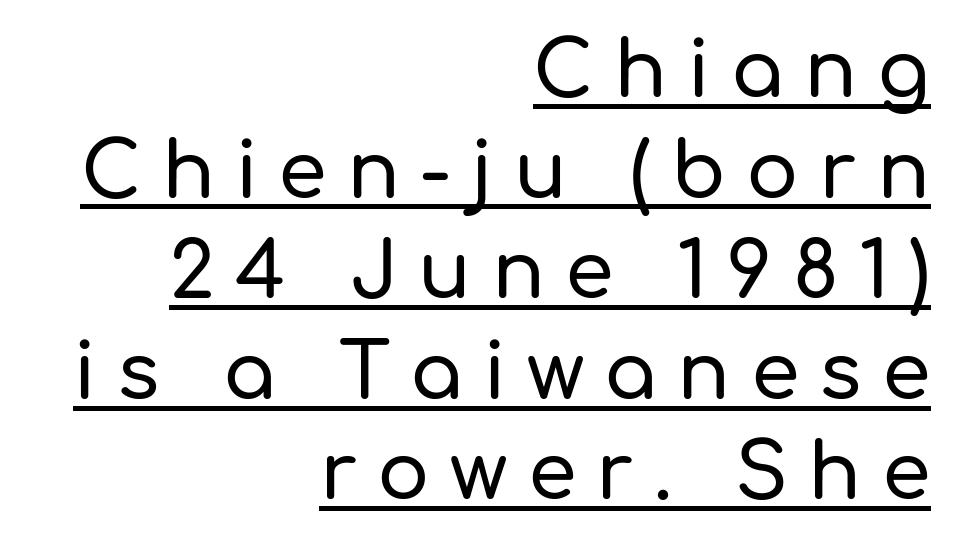
Q: Is the text italic (slanted)? A: No, it is upright.
Q: Is the typeface a serif or a sans-serif typeface? A: Sans-serif.
Q: Is the text underlined? A: Yes.
Q: How is the paragraph aligned? A: Right-aligned.
Q: Is the spacing between letters normal or unusually wide? A: Unusually wide.
Q: Is the spacing between lines tight, normal or loose? A: Normal.
Q: Width (condensed, normal, or wide)? A: Normal.
Q: Stroke contrast? A: Low.
Q: x-height? A: Medium.
Q: Monospaced? A: No.
